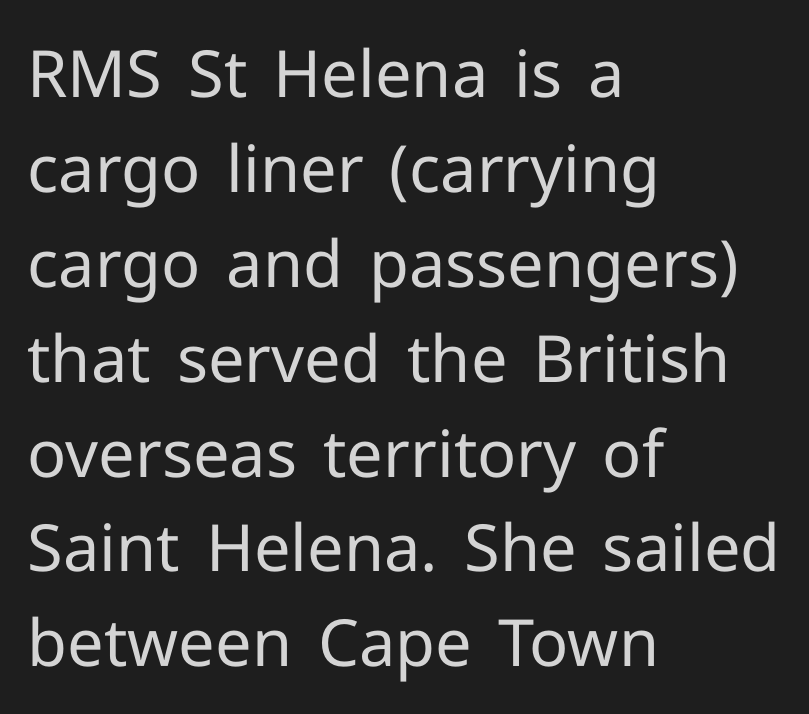
{"serif": "no", "italic": "no", "bold": "no", "weight": "regular", "width": "normal", "stroke_contrast": "low", "x_height": "medium", "monospaced": "no", "underline": "no", "align": "left", "line_spacing": "normal", "line_spacing_ratio": 1.46, "letter_spacing": "normal", "letter_spacing_em": 0.0, "glyph_px": 65}
